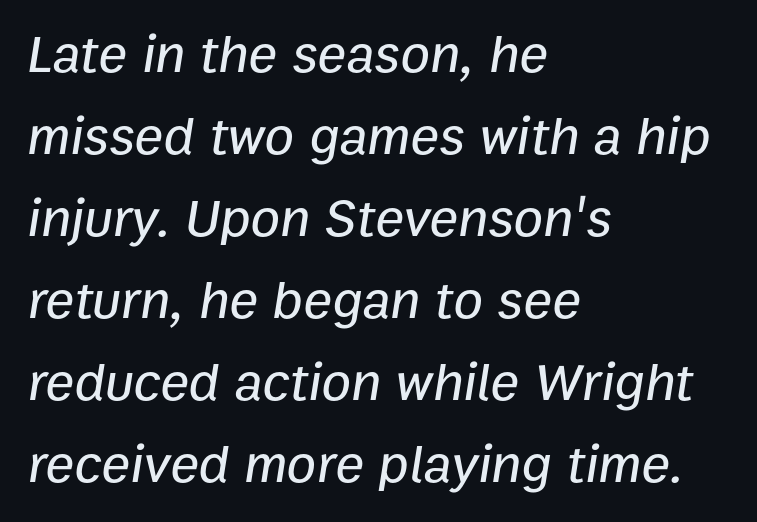
The image shows 54 px text type, italic (leaning right); set left-aligned, normal line spacing (1.52x), normal letter spacing, not underlined; low stroke contrast and a medium x-height.
